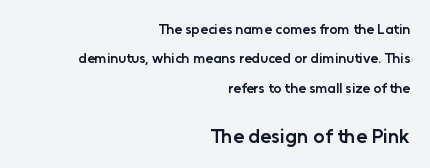
{"italic": "no", "bold": "semi", "underline": "no", "align": "right", "line_spacing": "loose", "line_spacing_ratio": 2.09, "letter_spacing": "normal", "letter_spacing_em": 0.0, "larger_block": "second", "size_ratio": 1.43, "glyph_px": 20}
